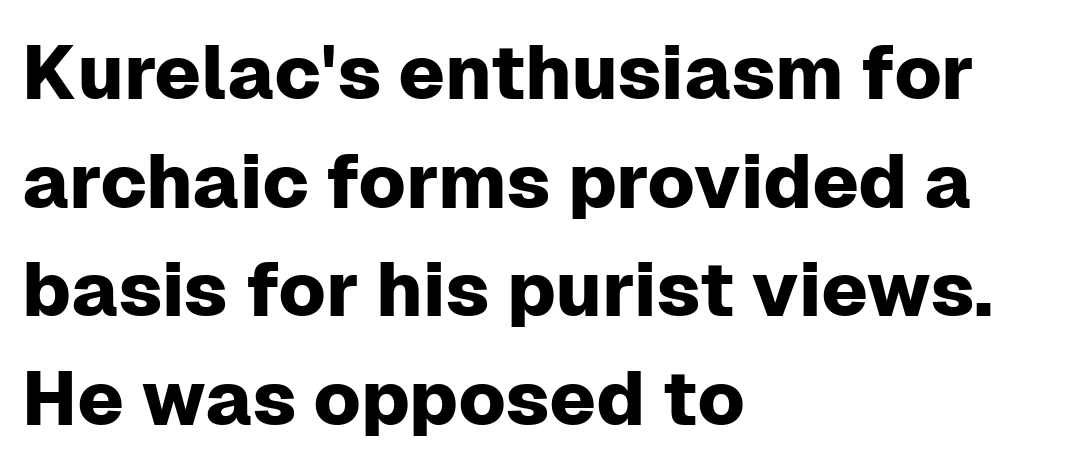
Type style note: lacks serifs. Do the characters align in a grid? No, the font is proportional. Where is the straight margin? On the left. No word sits above an underline. Compared with typical paragraphs, the rows here are spaced about the same.
